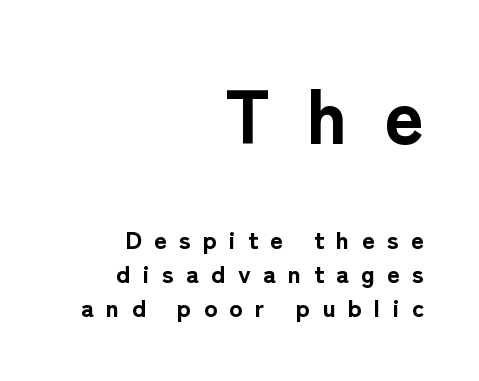
{"serif": "no", "italic": "no", "bold": "yes", "weight": "bold", "width": "normal", "stroke_contrast": "low", "x_height": "medium", "monospaced": "no", "underline": "no", "align": "right", "line_spacing": "normal", "line_spacing_ratio": 1.37, "letter_spacing": "wide", "letter_spacing_em": 0.49, "larger_block": "first", "size_ratio": 3.04, "glyph_px": 76}
